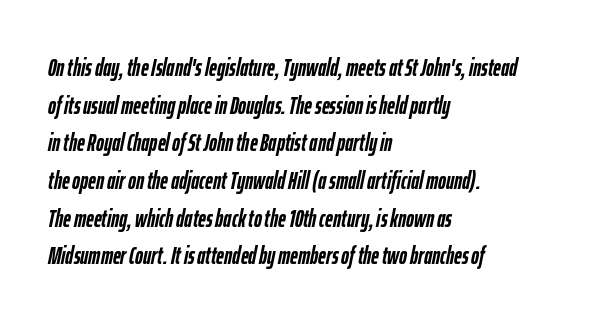
The image shows 24 px bold type, italic (leaning right); set left-aligned, normal line spacing (1.57x), normal letter spacing, not underlined.
